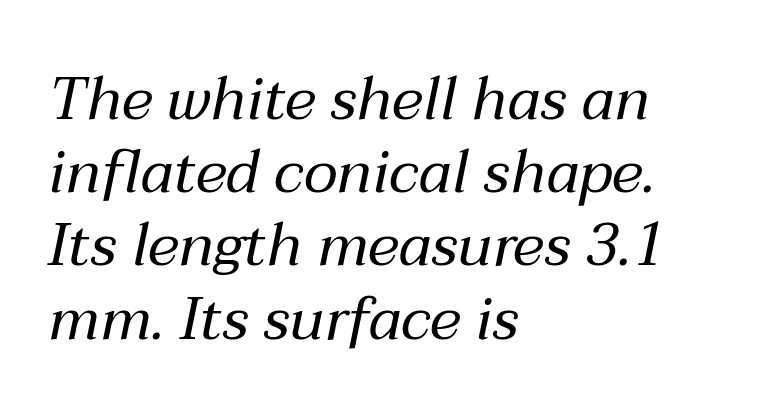
Q: Is the text bold? A: No.
Q: Is the text italic (slanted)? A: Yes, it leans right by about 12 degrees.
Q: Is the text underlined? A: No.
Q: How is the paragraph aligned? A: Left-aligned.
Q: Is the spacing between letters normal or unusually wide? A: Normal.
Q: Width (condensed, normal, or wide)? A: Normal.
Q: Stroke contrast? A: Medium.
Q: x-height? A: Medium.
Q: Monospaced? A: No.
